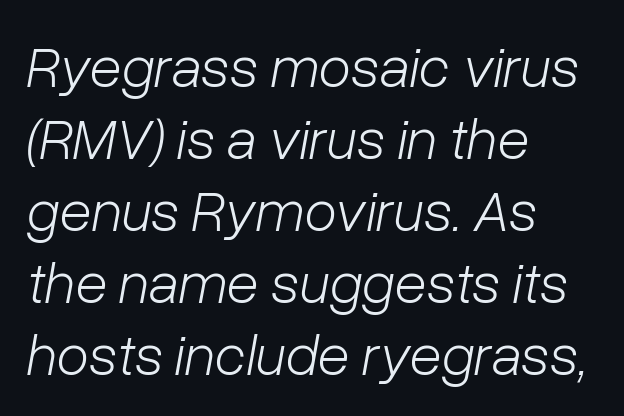
Q: Is the text bold? A: No.
Q: Is the text italic (slanted)? A: Yes, it leans right by about 10 degrees.
Q: Is the text underlined? A: No.
Q: How is the paragraph aligned? A: Left-aligned.
Q: Is the spacing between letters normal or unusually wide? A: Normal.
Q: Width (condensed, normal, or wide)? A: Normal.
Q: Stroke contrast? A: Low.
Q: x-height? A: Medium.
Q: Monospaced? A: No.
